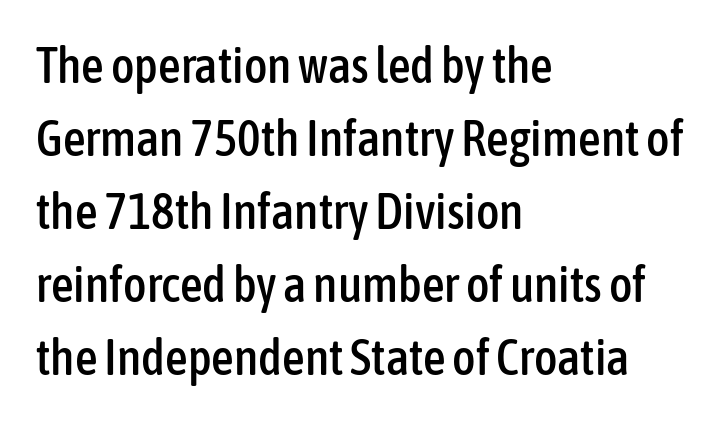
Students, note that the glyphs here touch the page at normal intervals. Successive baselines arrive at the customary interval. The area under the type is left untouched. No feet cap the strokes, marking this as sans-serif type. The ragged edge is on the right, which tells us the setting is flush left. A typesetter would call this proportional, since set widths differ per character.
